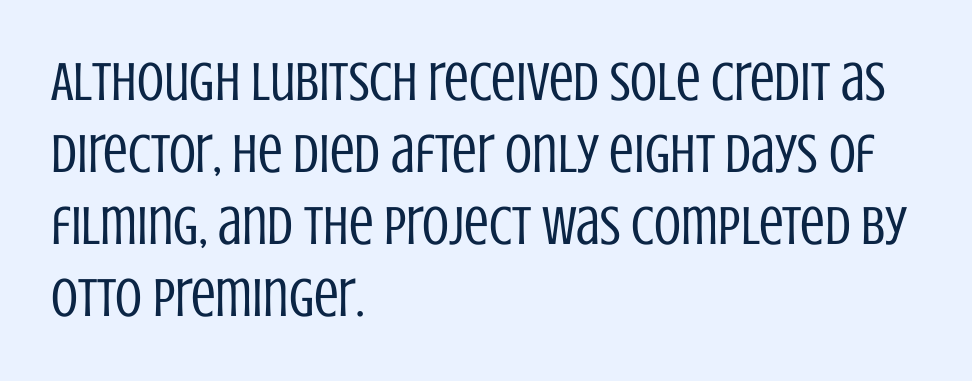
The image shows 55 px regular-weight, condensed sans-serif type, upright; set left-aligned, normal line spacing (1.31x), normal letter spacing, not underlined; low stroke contrast and a large x-height.
